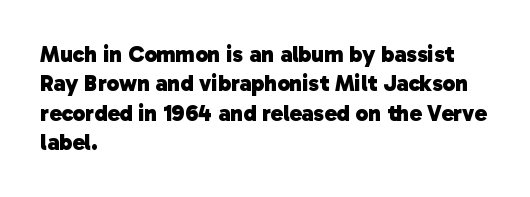
The vertical gap from one line to the next is medium. The characters look thick and weighty, a clear bold. Underlining? Definitely not there. This rendering uses left alignment, leaving the right contour irregular.
